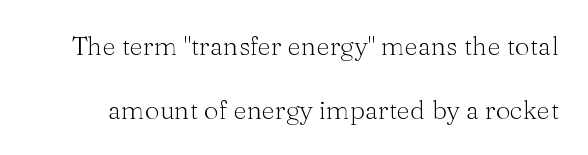
The image shows 26 px text type, upright; set loose line spacing (2.45x), normal letter spacing, not underlined.
